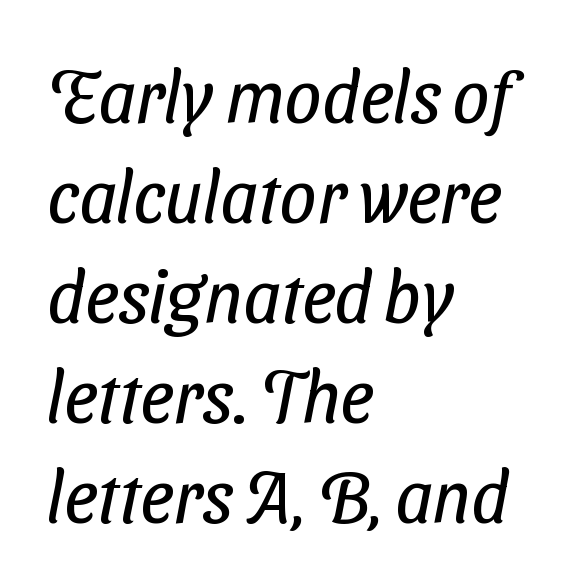
Q: Is the text bold? A: No.
Q: Is the typeface a serif or a sans-serif typeface? A: Sans-serif.
Q: Is the text underlined? A: No.
Q: How is the paragraph aligned? A: Left-aligned.
Q: Is the spacing between letters normal or unusually wide? A: Normal.
Q: Is the spacing between lines tight, normal or loose? A: Normal.
Q: Width (condensed, normal, or wide)? A: Condensed.
Q: Stroke contrast? A: Low.
Q: x-height? A: Medium.
Q: Monospaced? A: No.
